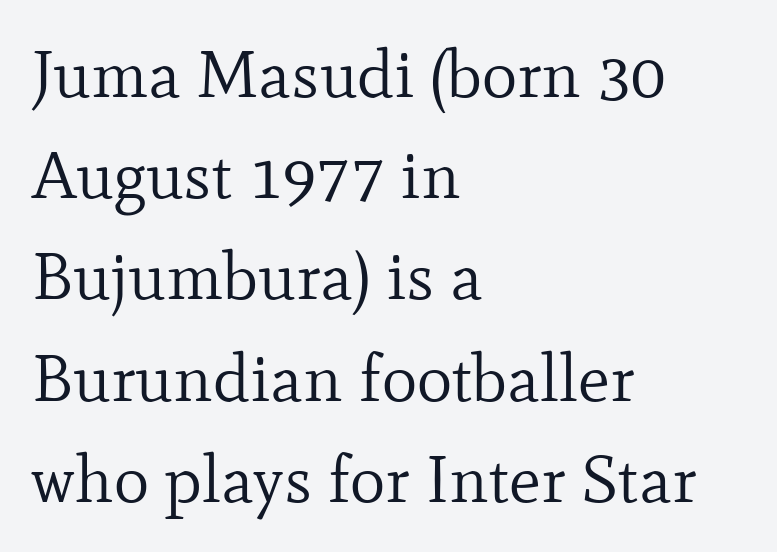
The words here are not underlined. Character widths vary here, with narrow letters taking less room than wide ones. The font is comparable to plain body text, perhaps lighter. The vertical gap from one line to the next is medium. The letters stand upright; this is a roman face. Default kerning and tracking; the words read as compact shapes.
